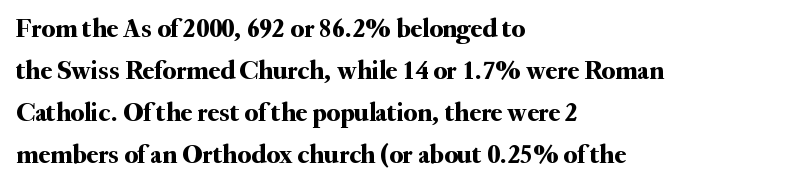
Decoration check: the copy has no underline. You can tell it's not italic because the verticals are truly vertical. Is the letter spacing exaggerated? No — it looks like the ordinary default. A classic flush-left, rag-right setting is used for this passage. Baseline-to-baseline distance is the conventional proportion of letter height.
